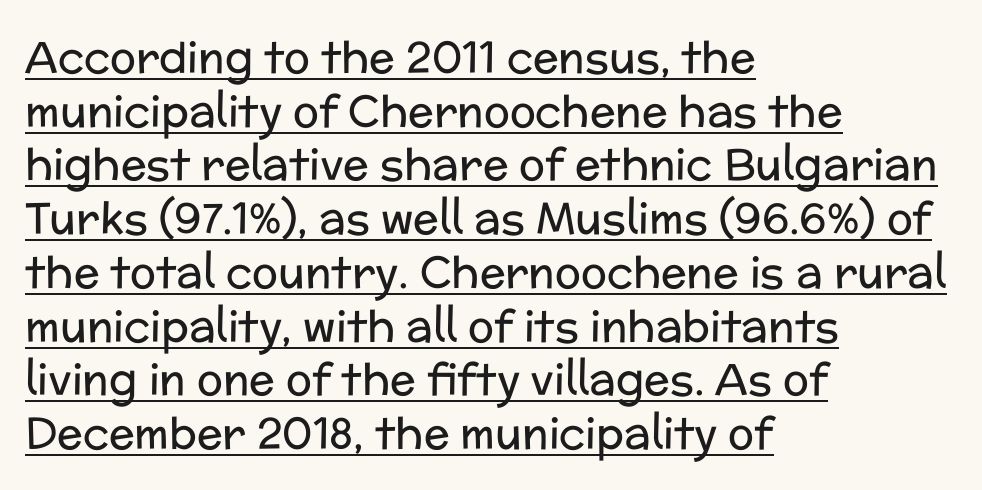
Q: Is the text bold? A: No.
Q: Is the text italic (slanted)? A: No, it is upright.
Q: Is the typeface a serif or a sans-serif typeface? A: Sans-serif.
Q: Is the text underlined? A: Yes.
Q: How is the paragraph aligned? A: Left-aligned.
Q: Is the spacing between letters normal or unusually wide? A: Normal.
Q: Is the spacing between lines tight, normal or loose? A: Normal.
Q: Width (condensed, normal, or wide)? A: Normal.
Q: Stroke contrast? A: Low.
Q: x-height? A: Medium.
Q: Monospaced? A: No.
